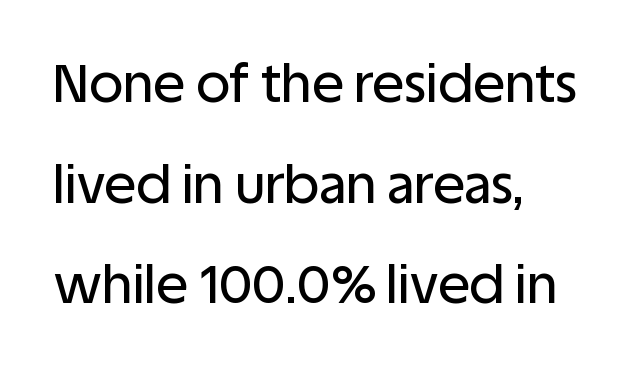
{"serif": "no", "italic": "no", "width": "normal", "stroke_contrast": "low", "x_height": "large", "monospaced": "no", "underline": "no", "align": "left", "line_spacing": "loose", "line_spacing_ratio": 1.9, "letter_spacing": "normal", "letter_spacing_em": 0.0, "glyph_px": 53}
